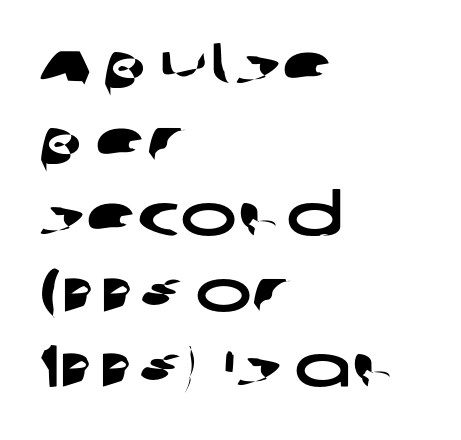
These lines keep a tight, regular rhythm from letter to letter. A clean baseline with only descenders dipping below it. Which margin do the lines hug? The left one — the right edge is uneven. Is this a fixed-width face? No — the glyphs have proportional, varying widths.
